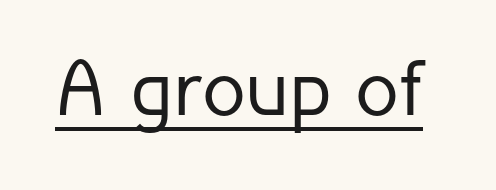
{"serif": "no", "italic": "no", "bold": "no", "weight": "regular", "width": "normal", "stroke_contrast": "low", "x_height": "medium", "monospaced": "no", "underline": "yes", "letter_spacing": "normal", "letter_spacing_em": 0.0, "glyph_px": 79}
